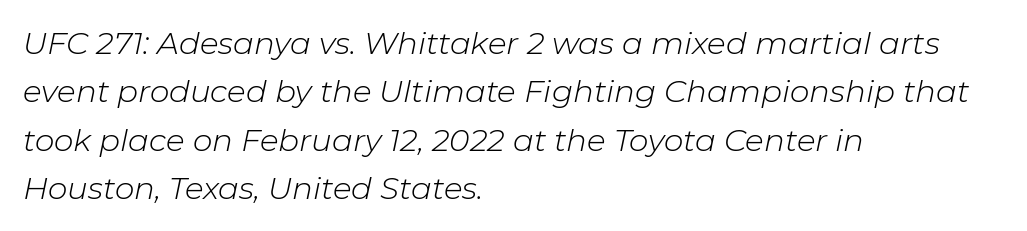
{"italic": "yes", "lean": "right", "slant_degrees": 11, "bold": "no", "weight": "light", "width": "normal", "stroke_contrast": "low", "x_height": "medium", "monospaced": "no", "underline": "no", "align": "left", "line_spacing": "normal", "line_spacing_ratio": 1.56, "letter_spacing": "normal", "letter_spacing_em": 0.0, "glyph_px": 31}
